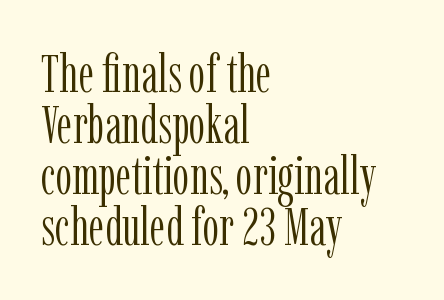
The image shows 53 px light, condensed serif type, upright; set left-aligned, tight line spacing (0.96x), normal letter spacing, not underlined; low stroke contrast and a medium x-height.
